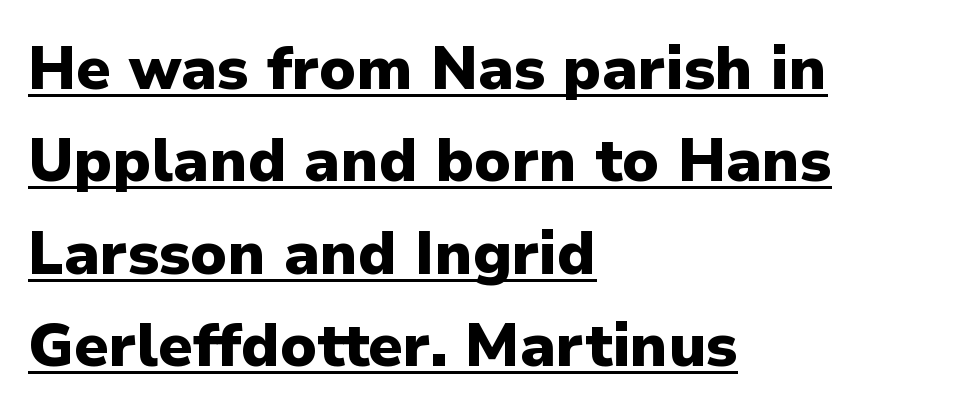
Q: Is the text bold? A: Yes.
Q: Is the text italic (slanted)? A: No, it is upright.
Q: Is the typeface a serif or a sans-serif typeface? A: Sans-serif.
Q: Is the text underlined? A: Yes.
Q: How is the paragraph aligned? A: Left-aligned.
Q: Is the spacing between letters normal or unusually wide? A: Normal.
Q: Is the spacing between lines tight, normal or loose? A: Normal.
Q: Width (condensed, normal, or wide)? A: Normal.
Q: Stroke contrast? A: Low.
Q: x-height? A: Medium.
Q: Monospaced? A: No.
